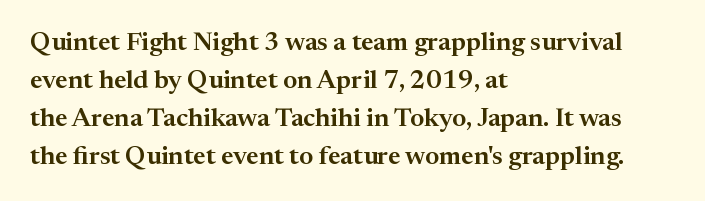
Vertical strokes here are truly vertical. Inter-character spacing is left at the font's built-in metrics. Beneath every word, the page is bare. The typesetter chose a ragged-right arrangement here. Quick note: interline space is typical.
